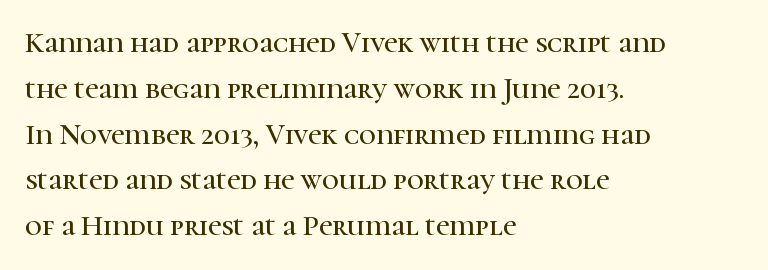
Q: Is the text italic (slanted)? A: No, it is upright.
Q: Is the typeface a serif or a sans-serif typeface? A: Serif.
Q: Is the text underlined? A: No.
Q: How is the paragraph aligned? A: Left-aligned.
Q: Is the spacing between letters normal or unusually wide? A: Normal.
Q: Is the spacing between lines tight, normal or loose? A: Normal.
Q: Width (condensed, normal, or wide)? A: Normal.
Q: Stroke contrast? A: High.
Q: x-height? A: Medium.
Q: Monospaced? A: No.
